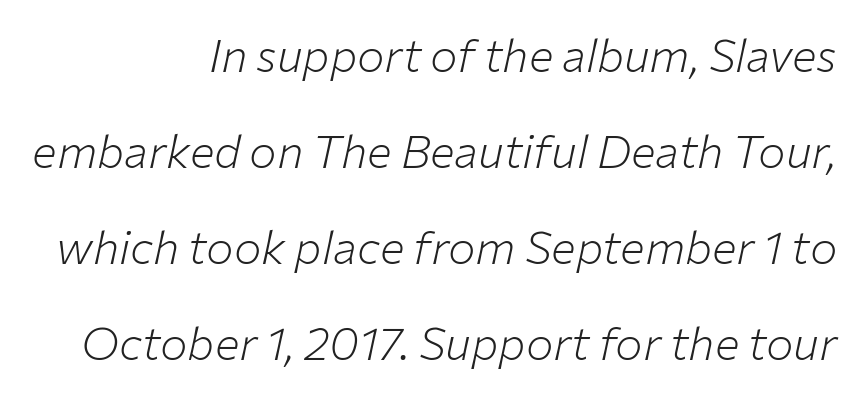
Check under the words: just untouched page. These glyphs show unthickened strokes, regular width or finer. There is no visible air inserted between adjacent glyphs. Vertically, the passage feels expansive, rows floating well apart.
